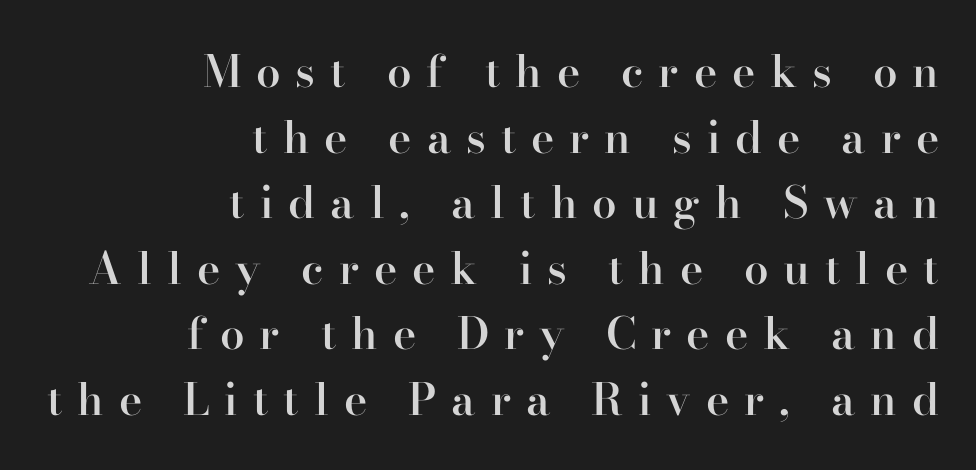
The image shows 44 px semibold serif type, upright; set right-aligned, normal line spacing (1.49x), unusually wide letter spacing (+0.34 em), not underlined; high stroke contrast and a small x-height.
